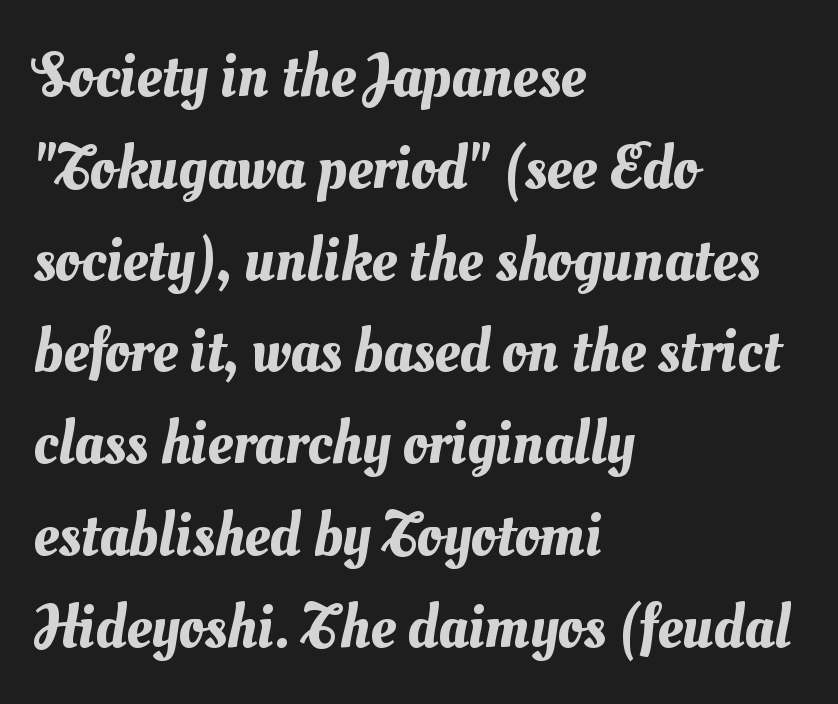
{"width": "normal", "stroke_contrast": "medium", "x_height": "small", "monospaced": "no", "underline": "no", "align": "left", "line_spacing": "normal", "line_spacing_ratio": 1.48, "letter_spacing": "normal", "letter_spacing_em": 0.0, "glyph_px": 62}
